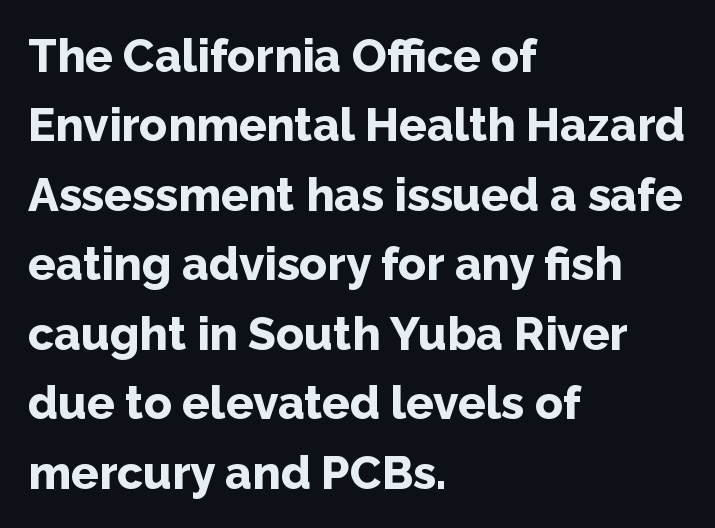
Q: Is the text bold? A: Yes.
Q: Is the text italic (slanted)? A: No, it is upright.
Q: Is the typeface a serif or a sans-serif typeface? A: Sans-serif.
Q: Is the text underlined? A: No.
Q: How is the paragraph aligned? A: Left-aligned.
Q: Is the spacing between letters normal or unusually wide? A: Normal.
Q: Is the spacing between lines tight, normal or loose? A: Normal.
Q: Width (condensed, normal, or wide)? A: Normal.
Q: Stroke contrast? A: Low.
Q: x-height? A: Medium.
Q: Monospaced? A: No.
